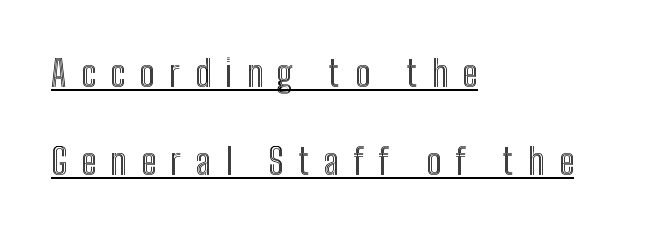
{"italic": "no", "width": "condensed", "x_height": "medium", "monospaced": "no", "underline": "yes", "align": "left", "line_spacing": "loose", "line_spacing_ratio": 2.45, "letter_spacing": "wide", "letter_spacing_em": 0.4, "glyph_px": 36}
